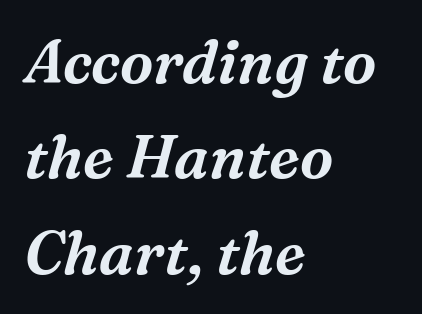
Inter-character spacing is left at the font's built-in metrics. The font family rendered here belongs to the serif group. Layout note: lines flush left. The passage shown is typed in a proportional face where columns would drift.
